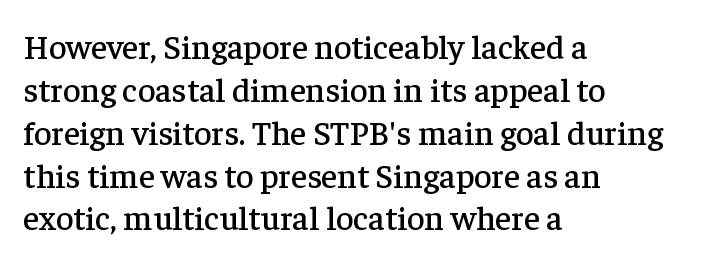
Q: Is the text italic (slanted)? A: No, it is upright.
Q: Is the typeface a serif or a sans-serif typeface? A: Serif.
Q: Is the text underlined? A: No.
Q: How is the paragraph aligned? A: Left-aligned.
Q: Is the spacing between letters normal or unusually wide? A: Normal.
Q: Is the spacing between lines tight, normal or loose? A: Normal.
Q: Width (condensed, normal, or wide)? A: Normal.
Q: Stroke contrast? A: Low.
Q: x-height? A: Medium.
Q: Monospaced? A: No.
